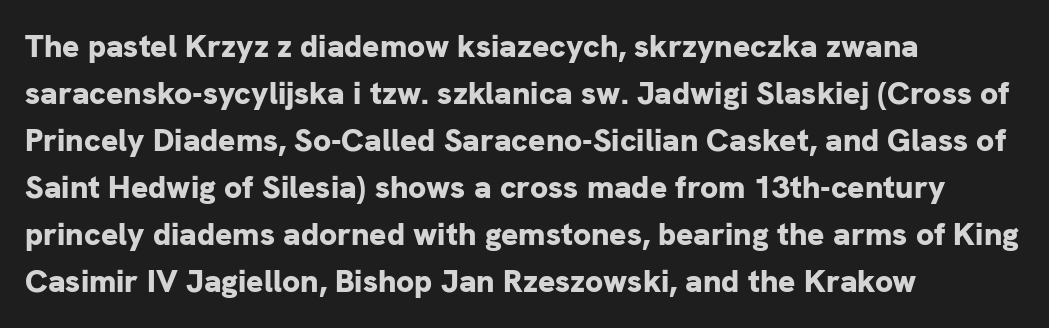
{"serif": "no", "italic": "no", "bold": "yes", "weight": "bold", "width": "normal", "stroke_contrast": "low", "x_height": "medium", "monospaced": "no", "underline": "no", "align": "left", "line_spacing": "normal", "line_spacing_ratio": 1.47, "letter_spacing": "normal", "letter_spacing_em": 0.0, "glyph_px": 32}
